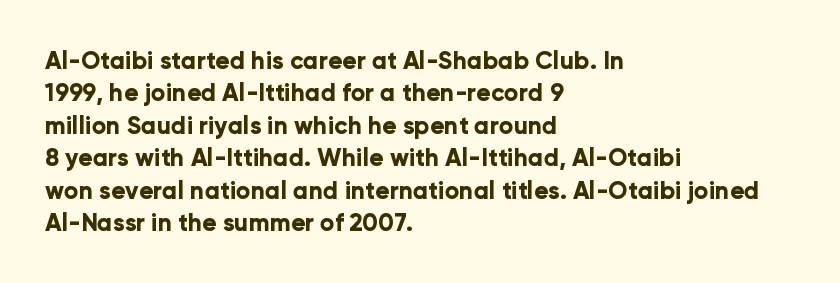
{"italic": "no", "bold": "yes", "underline": "no", "align": "left", "line_spacing": "normal", "line_spacing_ratio": 1.35, "letter_spacing": "normal", "letter_spacing_em": 0.0, "glyph_px": 24}
